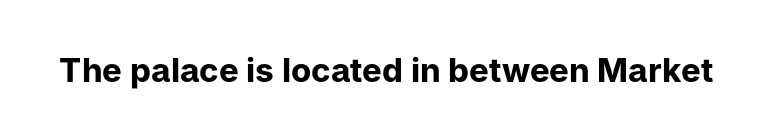
You'd pick this weight for a headline — it's a proper bold. I'd call this a sans setting — the letters go barefoot. The area under the type is left untouched. Spacing verdict: proportional, widths tailored to each character. The line texture is even and compact thanks to regular tracking. These lines were composed using upright roman letters.
